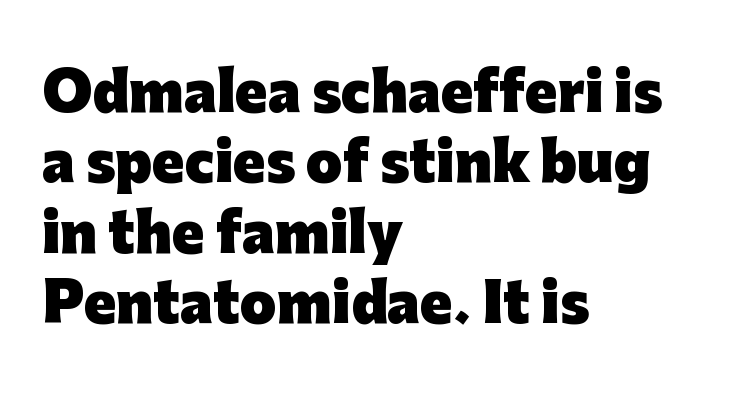
What weight is shown? A full bold with thick strokes. Underlining? Definitely not there. Is this a sans? Yes — the strokes have no serifs. This is roman type, the default non-slanted kind. Each line starts at the same left margin while the right side varies. Character widths vary here, with narrow letters taking less room than wide ones.
